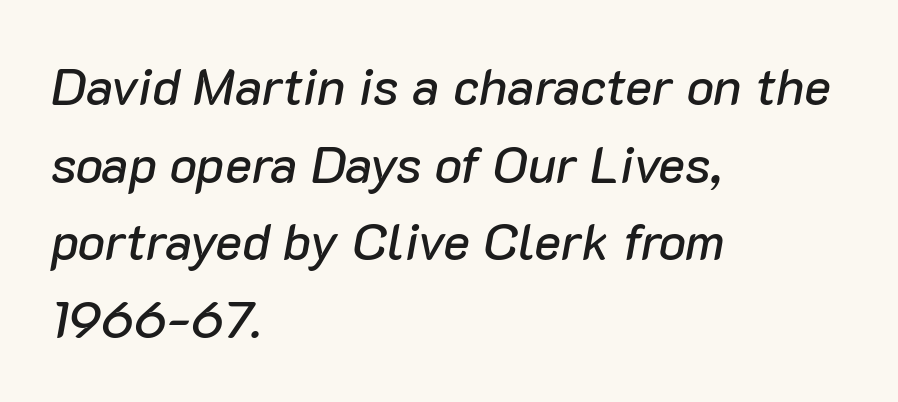
The image shows 51 px text type, italic (leaning right); set left-aligned, normal line spacing (1.52x), normal letter spacing, not underlined; low stroke contrast and a medium x-height.
